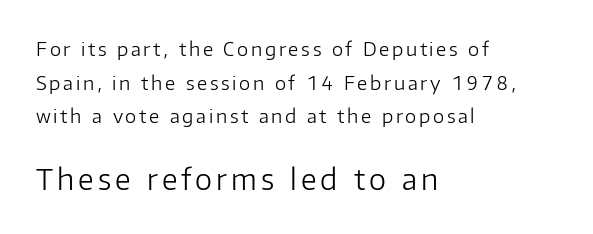
The image shows 29 px light sans-serif type, upright; set left-aligned, line spacing 1.77x, not underlined; the second (bottom) block is 1.53x larger; low stroke contrast and a medium x-height.
